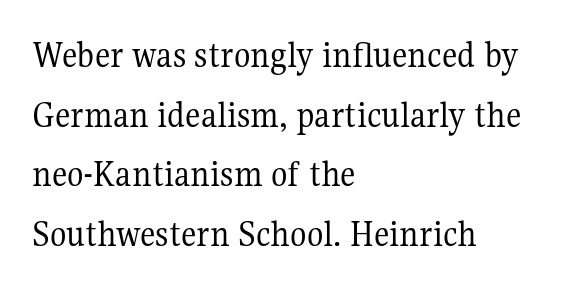
Italic: no, the glyphs are upright roman. The space beneath each line is pristine and unruled. The rendering uses natural spacing where letterforms have individual widths. The designer left line spacing at the default. Which margin do the lines hug? The left one — the right edge is uneven.
